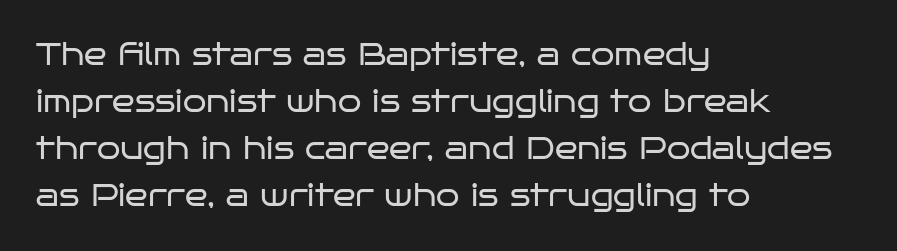
Caption: standard tracking, unaltered. Proportional: the letters do not fall into vertical columns. The glyphs in this specimen are sans serif. No heavy texture on the line: the type isn't bold. A bare baseline throughout the passage. Layout note: lines flush left.
